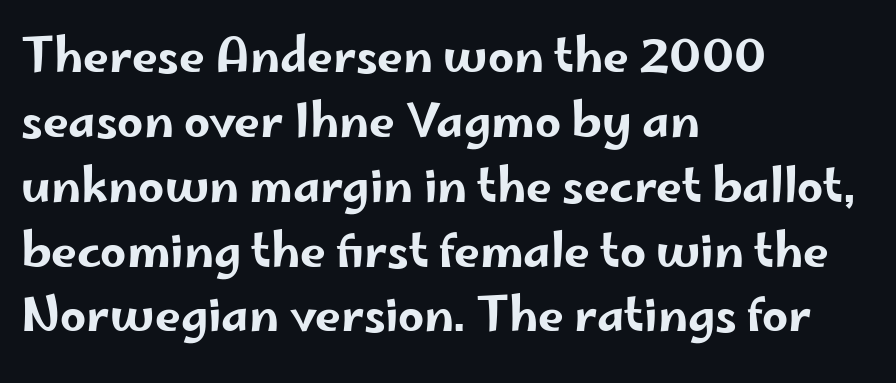
Q: Is the text italic (slanted)? A: No, it is upright.
Q: Is the typeface a serif or a sans-serif typeface? A: Sans-serif.
Q: Is the text underlined? A: No.
Q: How is the paragraph aligned? A: Left-aligned.
Q: Is the spacing between letters normal or unusually wide? A: Normal.
Q: Is the spacing between lines tight, normal or loose? A: Normal.
Q: Width (condensed, normal, or wide)? A: Wide.
Q: Stroke contrast? A: Low.
Q: x-height? A: Small.
Q: Monospaced? A: No.
